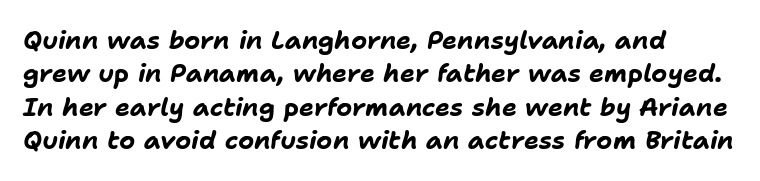
Q: Is the text bold? A: Yes.
Q: Is the text italic (slanted)? A: Yes, it leans right by about 11 degrees.
Q: Is the text underlined? A: No.
Q: Is the spacing between letters normal or unusually wide? A: Normal.
Q: Is the spacing between lines tight, normal or loose? A: Normal.
